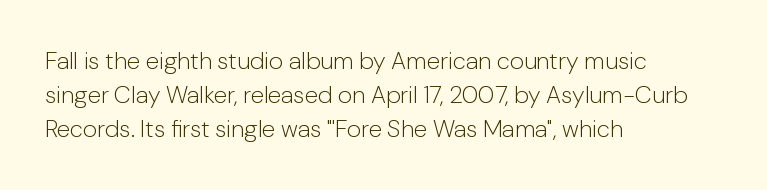
The image shows 24 px text type, upright; set left-aligned, normal line spacing (1.41x), normal letter spacing, not underlined.
